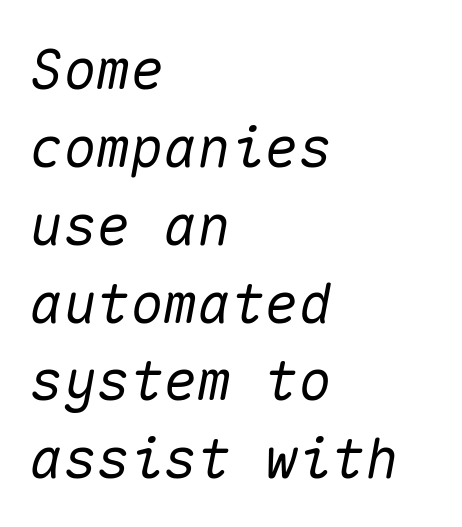
The gap between lines stays unmarked. Tall strokes in this sample are angled rather than plumb. No extra tracking has been applied to these lines. A student would call this left alignment; a typographer would say flush left, rag right. The rows are spaced the way most documents space them.
